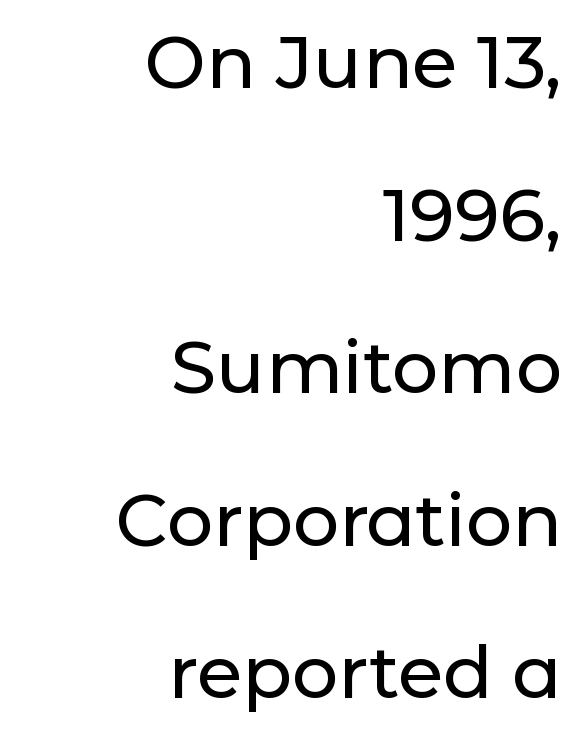
{"serif": "no", "italic": "no", "width": "normal", "stroke_contrast": "low", "x_height": "medium", "monospaced": "no", "underline": "no", "align": "right", "line_spacing": "loose", "line_spacing_ratio": 2.09, "letter_spacing": "normal", "letter_spacing_em": 0.0, "glyph_px": 73}
